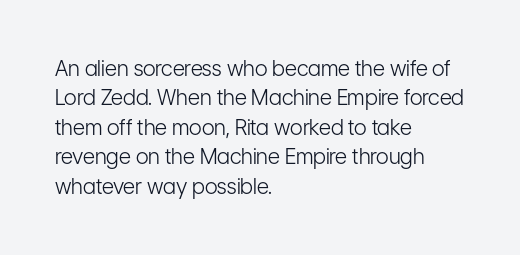
The image shows 21 px text type, upright; set left-aligned, normal line spacing (1.4x), normal letter spacing, not underlined.
